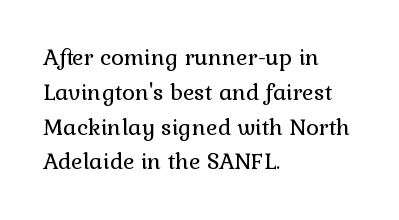
Q: Is the text bold? A: No.
Q: Is the text italic (slanted)? A: No, it is upright.
Q: Is the text underlined? A: No.
Q: How is the paragraph aligned? A: Left-aligned.
Q: Is the spacing between letters normal or unusually wide? A: Normal.
Q: Is the spacing between lines tight, normal or loose? A: Normal.
